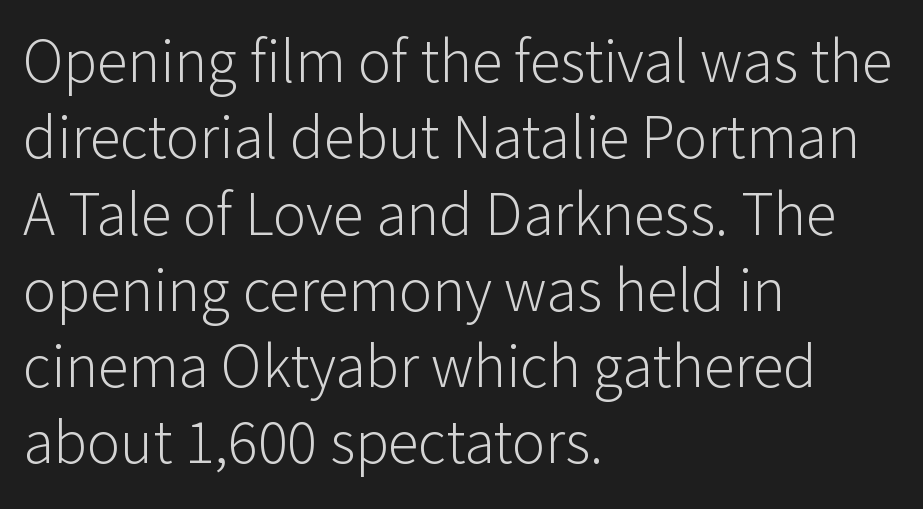
Q: Is the text bold? A: No.
Q: Is the text italic (slanted)? A: No, it is upright.
Q: Is the typeface a serif or a sans-serif typeface? A: Sans-serif.
Q: Is the text underlined? A: No.
Q: How is the paragraph aligned? A: Left-aligned.
Q: Is the spacing between letters normal or unusually wide? A: Normal.
Q: Width (condensed, normal, or wide)? A: Normal.
Q: Stroke contrast? A: Low.
Q: x-height? A: Medium.
Q: Monospaced? A: No.
